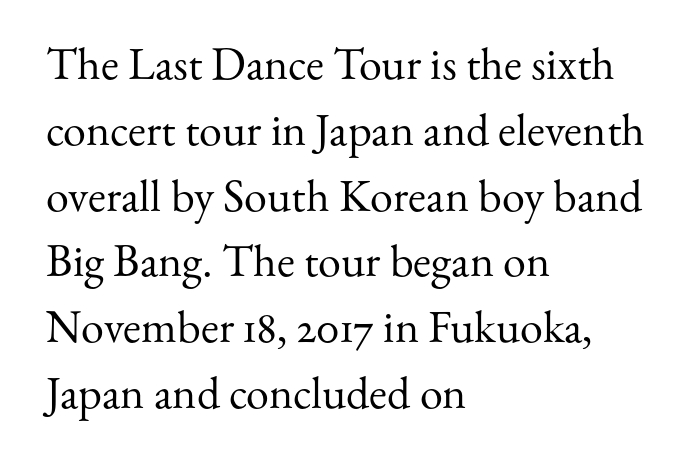
The image shows 46 px regular-weight serif type, upright; set left-aligned, normal line spacing (1.43x), normal letter spacing, not underlined; medium stroke contrast and a small x-height.
